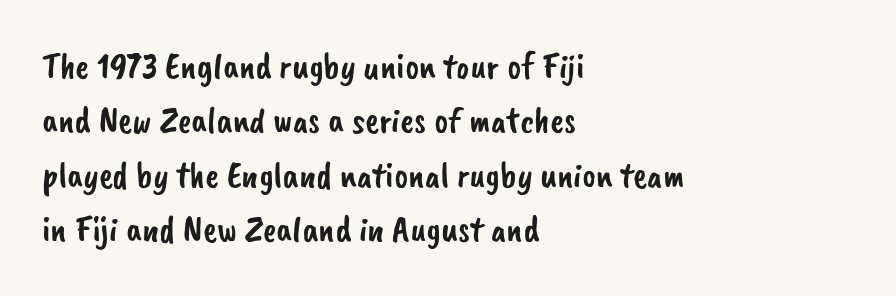
Compared with typical body copy, the letter spacing here is the same. Letterform terminals end flat and unadorned throughout the passage. Think of a printed novel: that variable character pitch is what you see here. Line starts are locked; line ends wander. Summary of vertical rhythm: regular, with standard interline spacing. No word sits above an underline.
